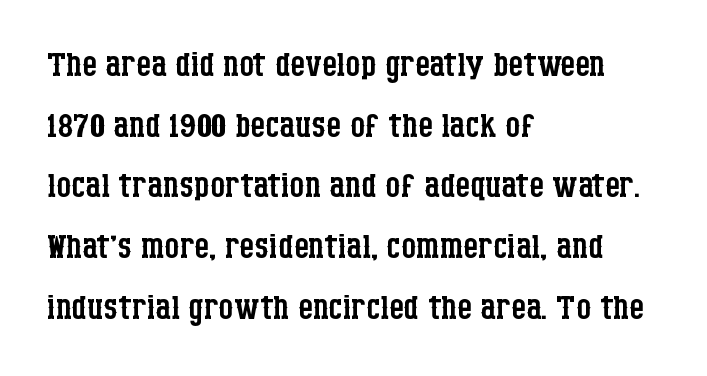
The image shows 47 px regular-weight, condensed serif type, upright; set left-aligned, normal line spacing (1.29x), normal letter spacing, not underlined; low stroke contrast and a large x-height.
